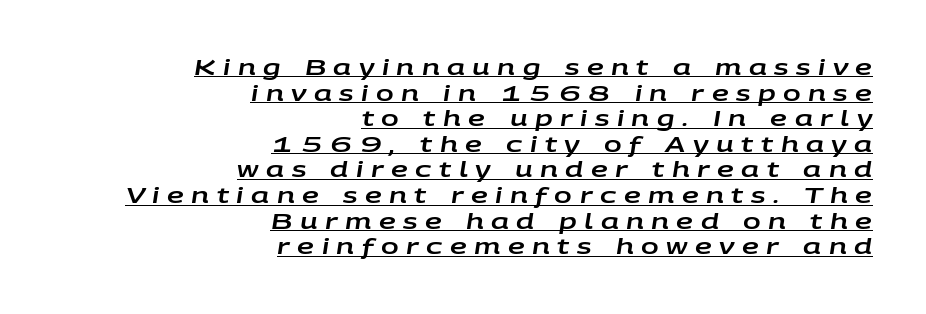
{"italic": "yes", "lean": "right", "slant_degrees": 9, "underline": "yes", "align": "right", "line_spacing_ratio": 1.22, "letter_spacing": "wide", "letter_spacing_em": 0.36, "glyph_px": 21}
